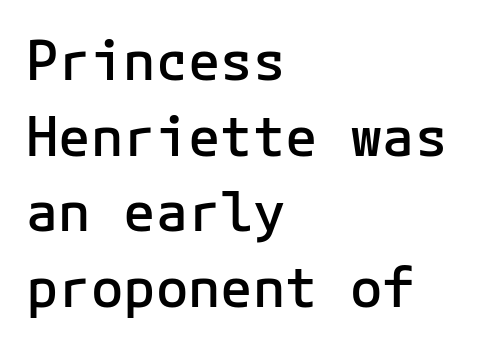
Between one letter and the next there's only the usual sliver of space. Caption: semibold face, moderately heavy strokes. The lines sit at an ordinary, default distance from one another. Notice how the stems are strictly vertical — no italics here. The designer went with a sans here, leaving each stem footless. Visually the block forms a straight wall on the left and a jagged coastline on the right.
